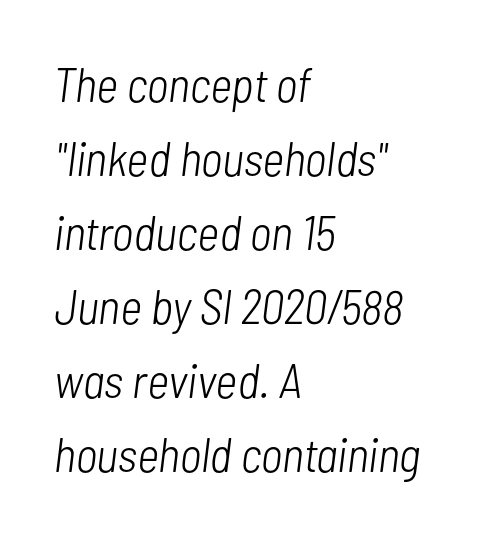
The image shows 48 px light, condensed type, italic (leaning right); set left-aligned, normal line spacing (1.54x), normal letter spacing, not underlined; low stroke contrast and a medium x-height.
